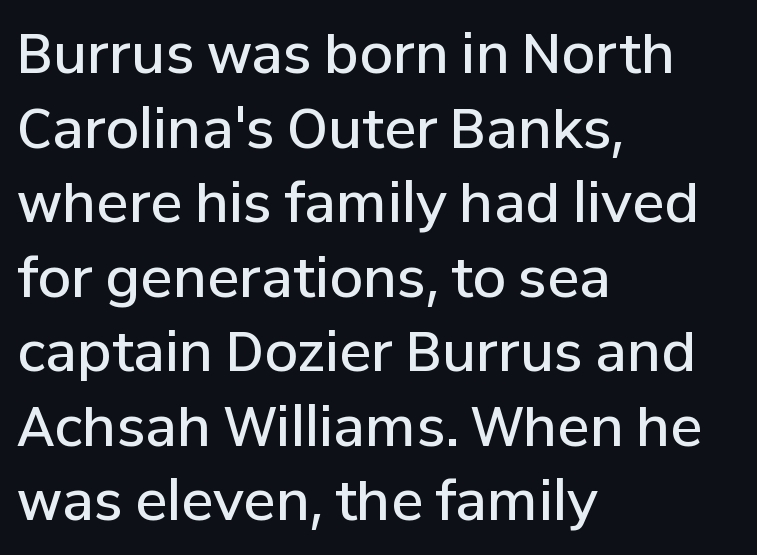
The image shows 54 px semibold sans-serif type, upright; set left-aligned, normal line spacing (1.38x), normal letter spacing, not underlined; low stroke contrast and a medium x-height.
